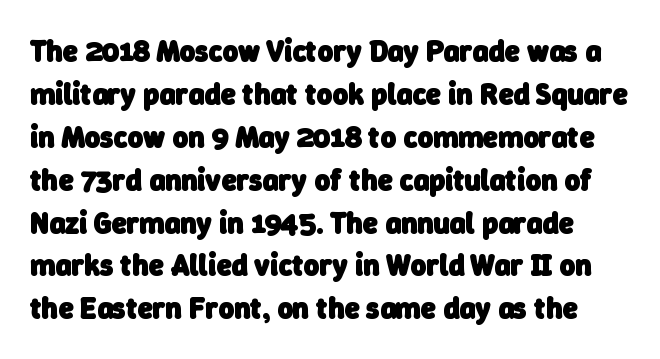
Q: Is the text bold? A: Yes.
Q: Is the typeface a serif or a sans-serif typeface? A: Sans-serif.
Q: Is the text underlined? A: No.
Q: Is the spacing between letters normal or unusually wide? A: Normal.
Q: Is the spacing between lines tight, normal or loose? A: Normal.
Q: Width (condensed, normal, or wide)? A: Normal.
Q: Stroke contrast? A: Low.
Q: x-height? A: Medium.
Q: Monospaced? A: No.
